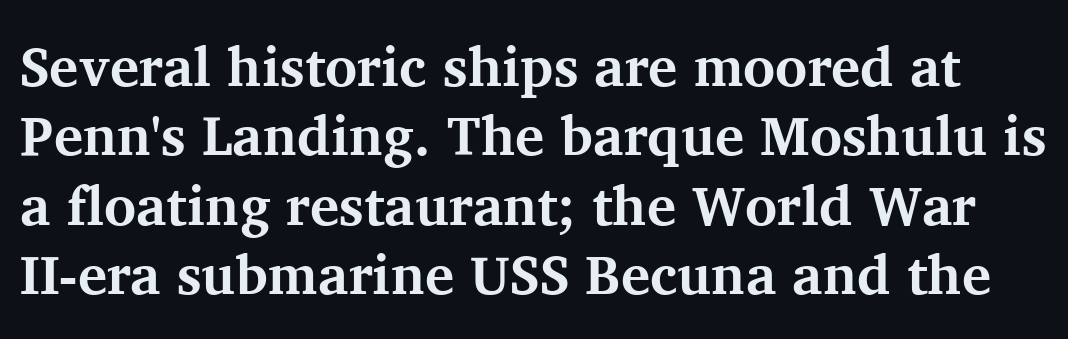
Has an underline been added? It has not. Note the varied advance widths — an 'i' is clearly narrower than an 'm'. Reading down the column, the eye jumps a familiar distance to each next line. Serifs: yes, visible at the terminals of the letterforms. You could call the tracking neutral — neither tight nor loose.
